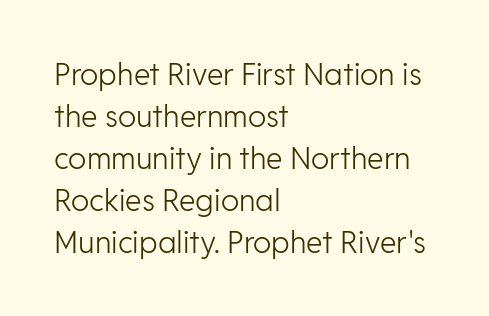
The rendering anchors every line to the left-hand side. The font sits on the lighter half of the weight spectrum, regular included. To sum up the face: it is a sans, with no serifs. Words appear dense and cohesive because spacing is normal. Designer's note — italics off, roman on. The rendering uses natural spacing where letterforms have individual widths.
